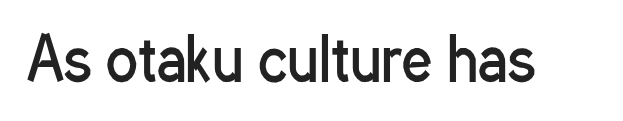
{"serif": "no", "italic": "no", "bold": "no", "weight": "regular", "width": "condensed", "stroke_contrast": "low", "x_height": "medium", "monospaced": "no", "underline": "no", "letter_spacing": "normal", "letter_spacing_em": 0.0, "glyph_px": 59}
